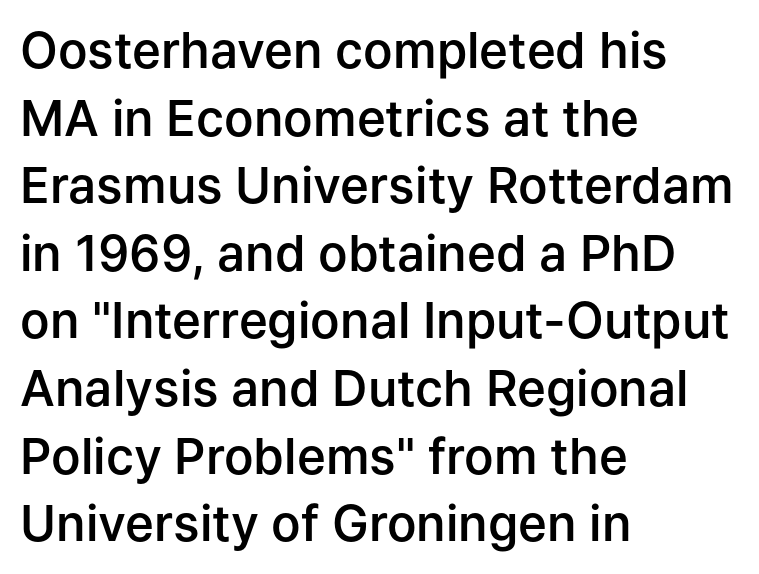
The image shows 49 px semibold sans-serif type, upright; set left-aligned, normal line spacing (1.38x), normal letter spacing, not underlined; low stroke contrast and a medium x-height.
